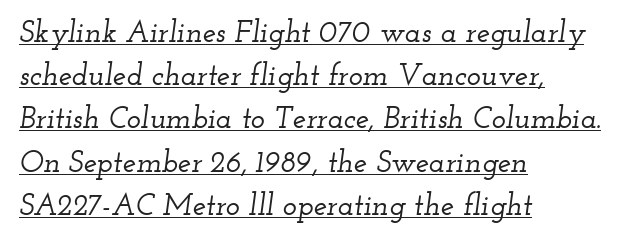
Serifs: yes, visible at the terminals of the letterforms. How would I describe the line gaps? Plain and ordinary. Horizontally, the lines are justified to the leading edge only. The passage shown is underscored from start to finish. These lines are rendered in a variable-pitch font. This is oblique type, the kind used for emphasis or titles.
